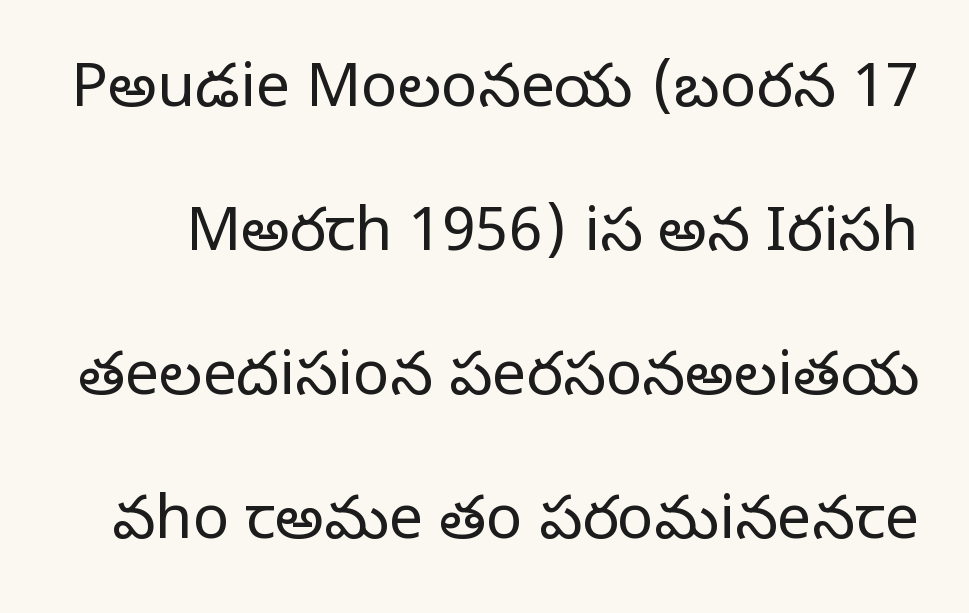
{"serif": "yes", "italic": "no", "bold": "no", "weight": "regular", "width": "normal", "stroke_contrast": "low", "x_height": "large", "monospaced": "no", "underline": "no", "line_spacing": "loose", "line_spacing_ratio": 2.36, "letter_spacing": "normal", "letter_spacing_em": 0.0, "glyph_px": 61}
